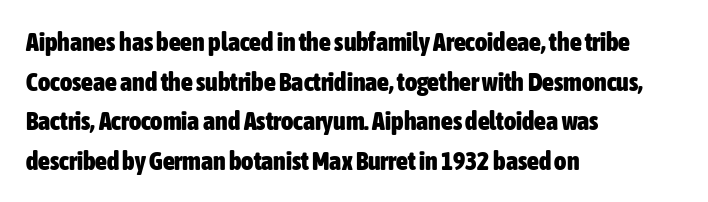
Q: Is the text bold? A: Yes.
Q: Is the text italic (slanted)? A: No, it is upright.
Q: Is the text underlined? A: No.
Q: How is the paragraph aligned? A: Left-aligned.
Q: Is the spacing between letters normal or unusually wide? A: Normal.
Q: Is the spacing between lines tight, normal or loose? A: Normal.
